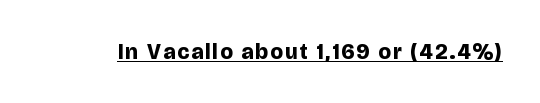
Heft: maximum for text — a bold. The rendering uses the underline text-decoration. Do the letters lean? They stand straight.
